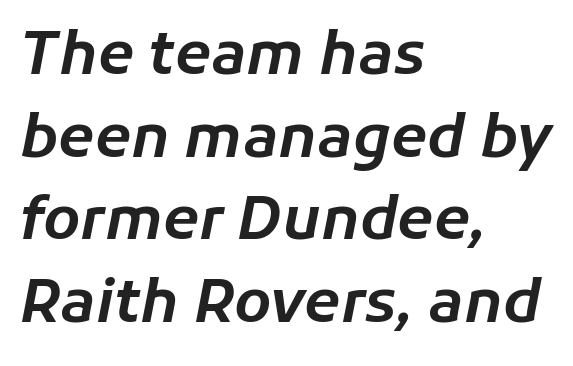
Q: Is the text italic (slanted)? A: Yes, it leans right by about 11 degrees.
Q: Is the text underlined? A: No.
Q: How is the paragraph aligned? A: Left-aligned.
Q: Is the spacing between letters normal or unusually wide? A: Normal.
Q: Is the spacing between lines tight, normal or loose? A: Normal.
Q: Width (condensed, normal, or wide)? A: Normal.
Q: Stroke contrast? A: Low.
Q: x-height? A: Medium.
Q: Monospaced? A: No.
